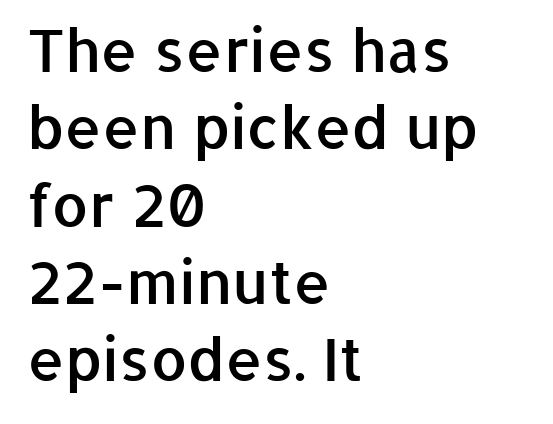
The image shows 59 px semibold sans-serif type, upright; set left-aligned, normal line spacing (1.31x), normal letter spacing, not underlined; low stroke contrast and a medium x-height.
